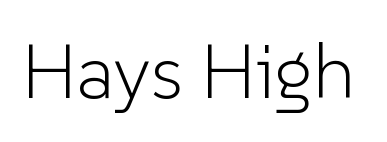
Q: Is the text bold? A: No.
Q: Is the text italic (slanted)? A: No, it is upright.
Q: Is the typeface a serif or a sans-serif typeface? A: Sans-serif.
Q: Is the text underlined? A: No.
Q: Is the spacing between letters normal or unusually wide? A: Normal.
Q: Width (condensed, normal, or wide)? A: Normal.
Q: Stroke contrast? A: Low.
Q: x-height? A: Medium.
Q: Monospaced? A: No.
